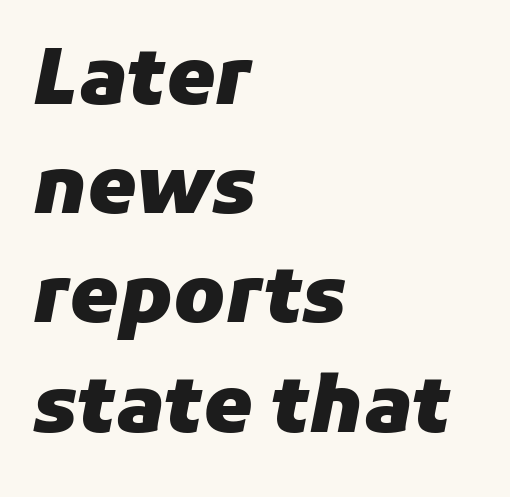
{"italic": "yes", "lean": "right", "slant_degrees": 11, "bold": "yes", "weight": "heavy", "width": "normal", "stroke_contrast": "low", "x_height": "medium", "monospaced": "no", "underline": "no", "align": "left", "line_spacing": "normal", "line_spacing_ratio": 1.4, "letter_spacing": "normal", "letter_spacing_em": 0.0, "glyph_px": 78}
